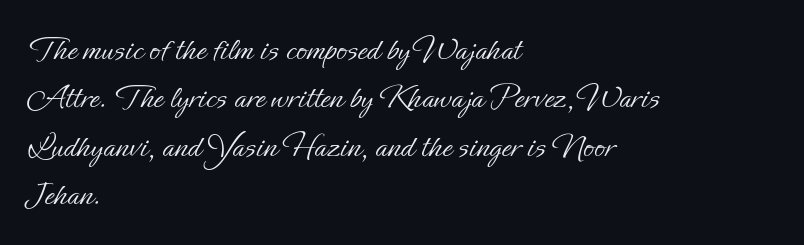
Typeset ragged right — the left edge is the straight one. The zone under the glyphs is completely vacant. Here the glyphs are tracked normally, forming tight word shapes. A typesetter would call this proportional, since set widths differ per character.
